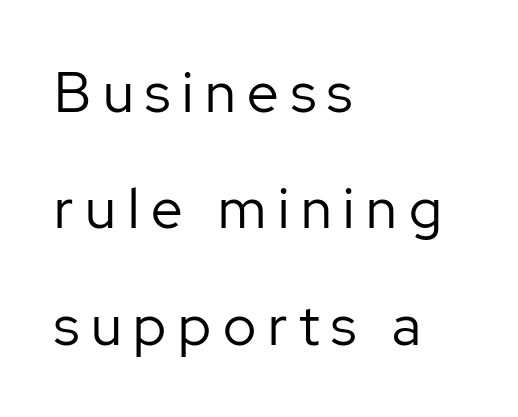
{"serif": "no", "italic": "no", "bold": "no", "weight": "regular", "width": "normal", "stroke_contrast": "low", "x_height": "medium", "monospaced": "no", "underline": "no", "align": "left", "line_spacing": "loose", "line_spacing_ratio": 2.08, "letter_spacing": "wide", "letter_spacing_em": 0.21, "glyph_px": 56}
